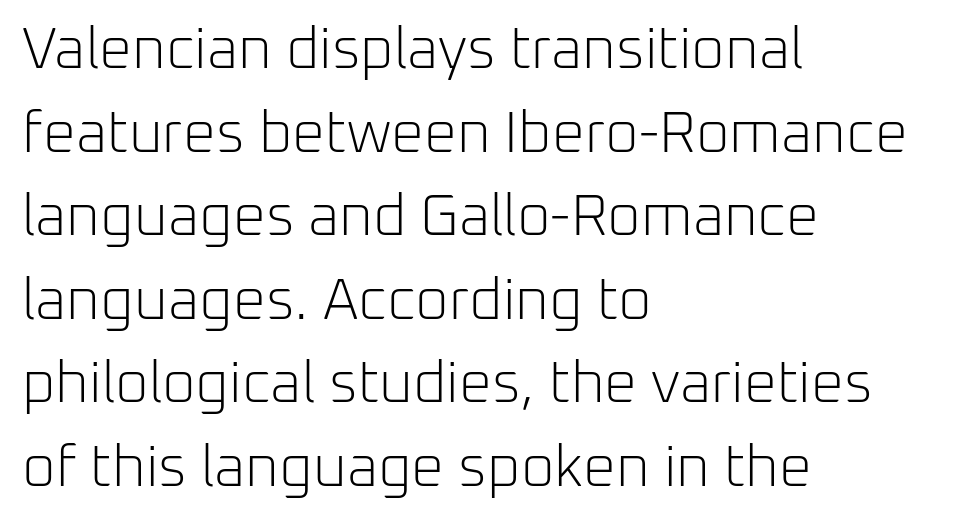
The image shows 58 px light sans-serif type, upright; set left-aligned, normal line spacing (1.44x), normal letter spacing, not underlined; low stroke contrast and a medium x-height.
